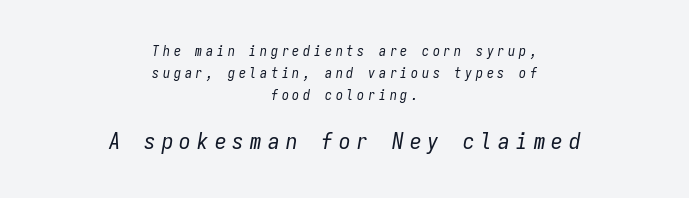
Looking at the ascenders, they clearly lean. Honestly, the row spacing looks completely unremarkable. The lines in this sample share a center point and differ in where they start and stop. The foot of each line stays bare and open.
